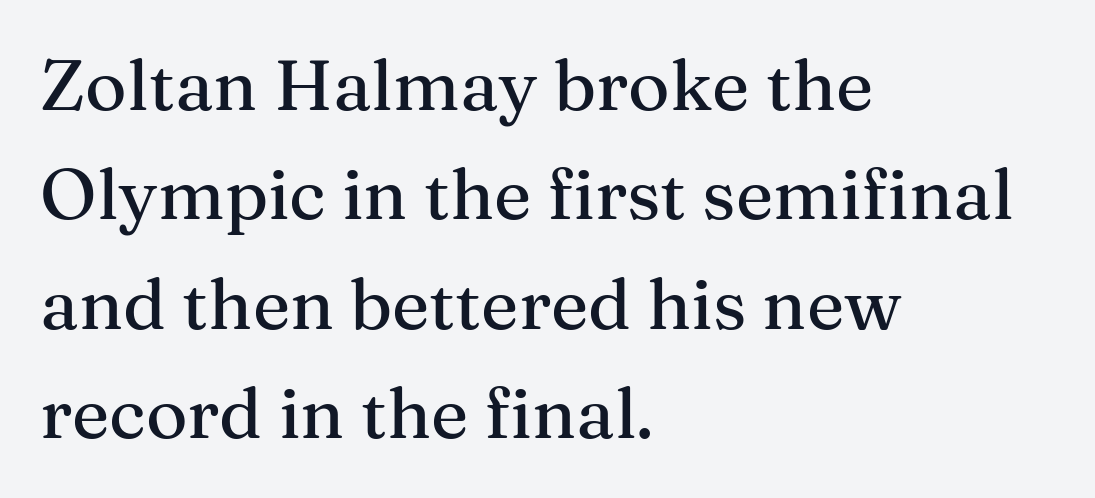
Is the letter spacing exaggerated? No — it looks like the ordinary default. Compared with typical paragraphs, the rows here are spaced about the same. Has an underline been added? It has not. This sample has the flowing, uneven cadence of proportional lettering.
